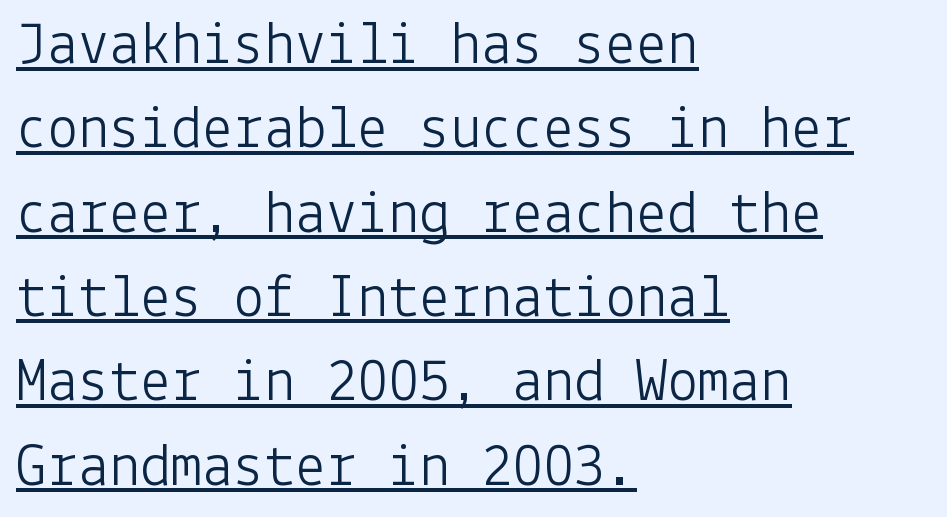
Does the lettering tilt? It doesn't — this is upright. The type family on display is of the sans-serif kind. Is the type heavy? It reads as light-to-regular instead. What stands out about the letter spacing? Nothing — it is the standard amount. The typesetter chose a ragged-right arrangement here. Each new line begins a customary step beneath the previous one.
